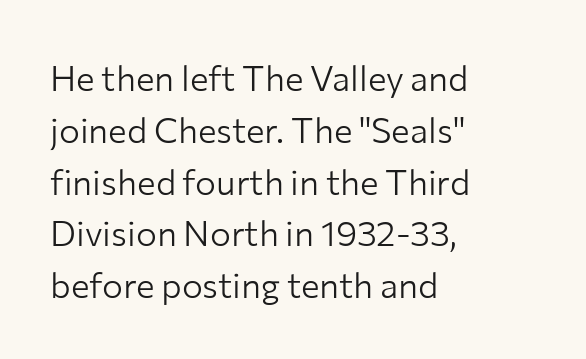
{"serif": "no", "italic": "no", "bold": "no", "weight": "light", "width": "normal", "stroke_contrast": "low", "x_height": "medium", "monospaced": "no", "underline": "no", "align": "left", "line_spacing": "normal", "line_spacing_ratio": 1.48, "letter_spacing": "normal", "letter_spacing_em": 0.0, "glyph_px": 35}
